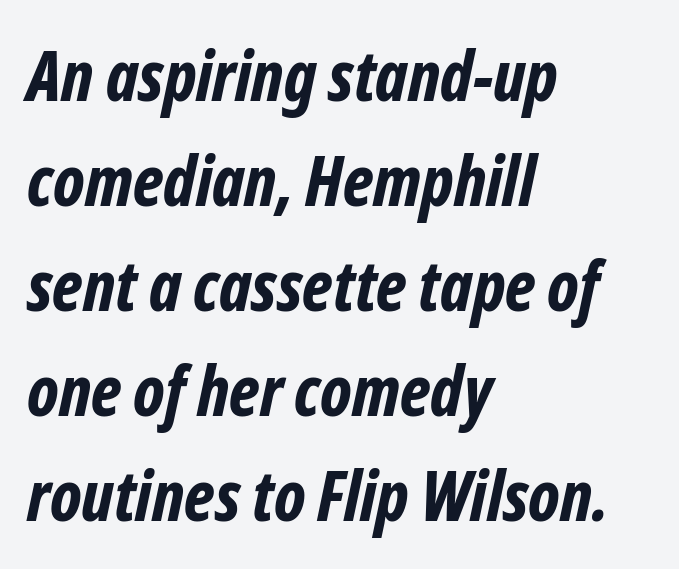
The image shows 69 px bold, condensed type, italic (leaning right); set left-aligned, normal line spacing (1.52x), normal letter spacing, not underlined; low stroke contrast and a medium x-height.
